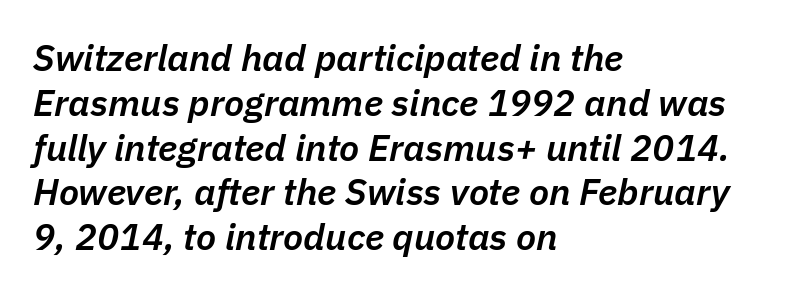
The rendering uses natural spacing where letterforms have individual widths. This sample uses an oblique cut, with every glyph tilted off the vertical. Layout note: lines flush left. What weight is shown? A semibold, between regular and bold. The specimen omits any rule beneath the text block's lines. The line texture is even and compact thanks to regular tracking.
